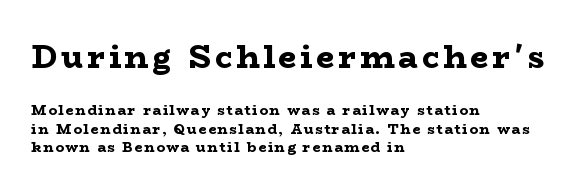
Q: Is the text bold? A: Yes.
Q: Is the text italic (slanted)? A: No, it is upright.
Q: Is the typeface a serif or a sans-serif typeface? A: Serif.
Q: Is the text underlined? A: No.
Q: How is the paragraph aligned? A: Left-aligned.
Q: Is the spacing between lines tight, normal or loose? A: Normal.
Q: Which block of text is set in a larger size, the first (top) or the second (bottom)? A: The first (top) one.
Q: Width (condensed, normal, or wide)? A: Wide.
Q: Stroke contrast? A: Low.
Q: x-height? A: Medium.
Q: Monospaced? A: No.
